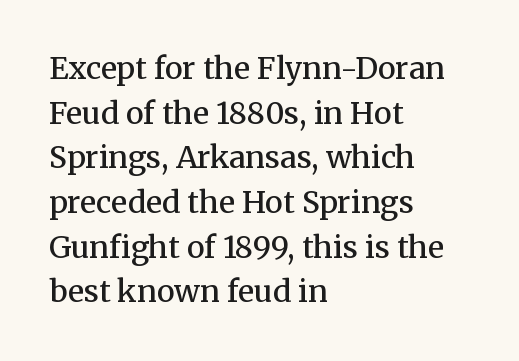
Q: Is the text bold? A: Semi-bold.
Q: Is the text italic (slanted)? A: No, it is upright.
Q: Is the typeface a serif or a sans-serif typeface? A: Serif.
Q: Is the text underlined? A: No.
Q: How is the paragraph aligned? A: Left-aligned.
Q: Is the spacing between letters normal or unusually wide? A: Normal.
Q: Is the spacing between lines tight, normal or loose? A: Normal.
Q: Width (condensed, normal, or wide)? A: Normal.
Q: Stroke contrast? A: Medium.
Q: x-height? A: Medium.
Q: Monospaced? A: No.
